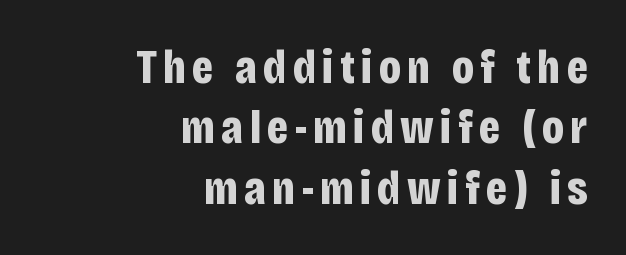
Q: Is the text bold? A: Yes.
Q: Is the text italic (slanted)? A: No, it is upright.
Q: Is the typeface a serif or a sans-serif typeface? A: Sans-serif.
Q: Is the text underlined? A: No.
Q: How is the paragraph aligned? A: Right-aligned.
Q: Is the spacing between lines tight, normal or loose? A: Normal.
Q: Width (condensed, normal, or wide)? A: Condensed.
Q: Stroke contrast? A: Low.
Q: x-height? A: Large.
Q: Monospaced? A: No.
